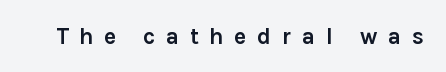
Q: Is the text bold? A: Yes.
Q: Is the text italic (slanted)? A: No, it is upright.
Q: Is the text underlined? A: No.
Q: Is the spacing between letters normal or unusually wide? A: Unusually wide.
